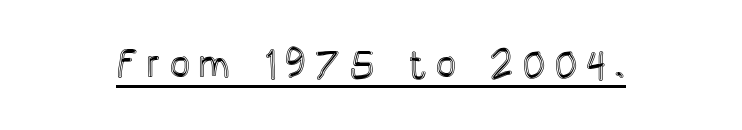
Q: Is the text italic (slanted)? A: No, it is upright.
Q: Is the text underlined? A: Yes.
Q: Width (condensed, normal, or wide)? A: Condensed.
Q: x-height? A: Large.
Q: Monospaced? A: No.
